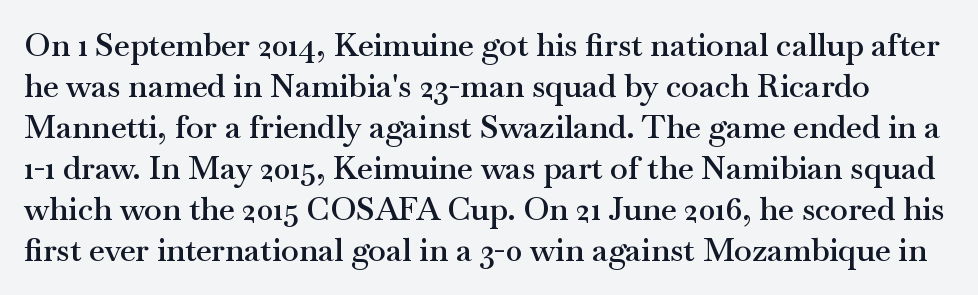
Q: Is the text bold? A: Semi-bold.
Q: Is the text italic (slanted)? A: No, it is upright.
Q: Is the typeface a serif or a sans-serif typeface? A: Serif.
Q: Is the text underlined? A: No.
Q: Is the spacing between letters normal or unusually wide? A: Normal.
Q: Is the spacing between lines tight, normal or loose? A: Normal.
Q: Width (condensed, normal, or wide)? A: Wide.
Q: Stroke contrast? A: Medium.
Q: x-height? A: Small.
Q: Monospaced? A: No.
